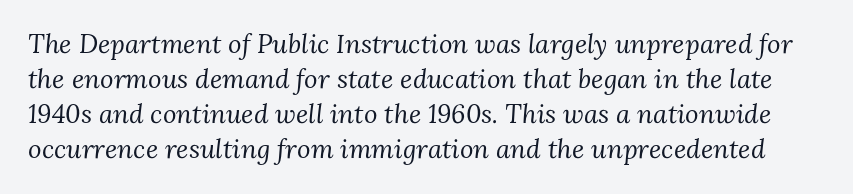
The image shows 26 px text type, italic (leaning right); set normal line spacing (1.34x), normal letter spacing, not underlined.
